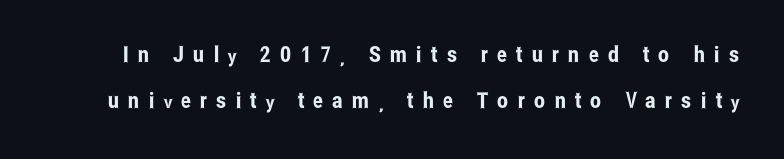
The vertical gap from one line to the next is large. Display-style spreading of the glyphs; the letterfit is very open. Quick note: not italic, upright. This rendering features lettering with no underline.
